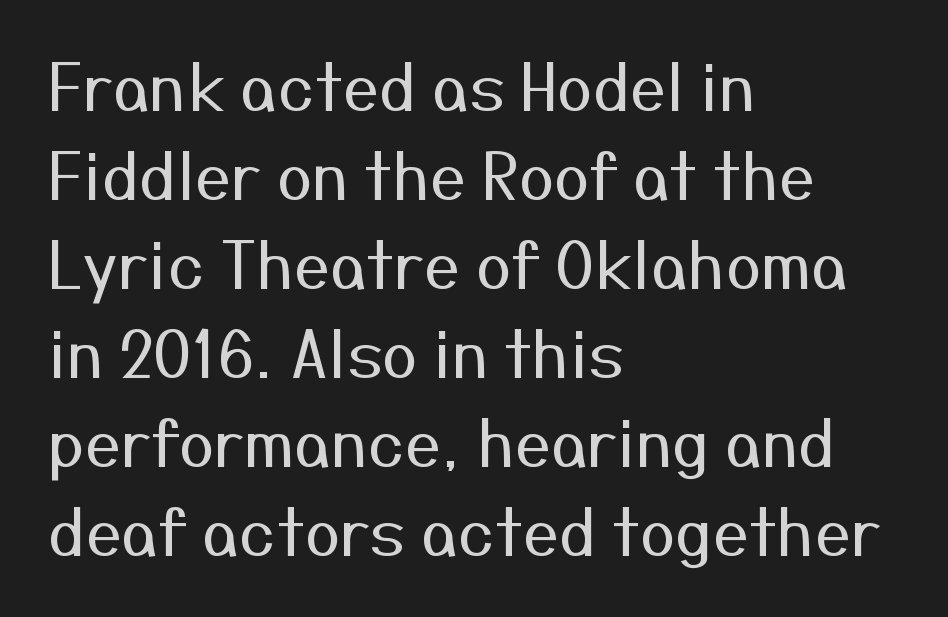
Q: Is the text bold? A: No.
Q: Is the text italic (slanted)? A: No, it is upright.
Q: Is the typeface a serif or a sans-serif typeface? A: Sans-serif.
Q: Is the text underlined? A: No.
Q: How is the paragraph aligned? A: Left-aligned.
Q: Is the spacing between letters normal or unusually wide? A: Normal.
Q: Is the spacing between lines tight, normal or loose? A: Normal.
Q: Width (condensed, normal, or wide)? A: Normal.
Q: Stroke contrast? A: Medium.
Q: x-height? A: Medium.
Q: Monospaced? A: No.
